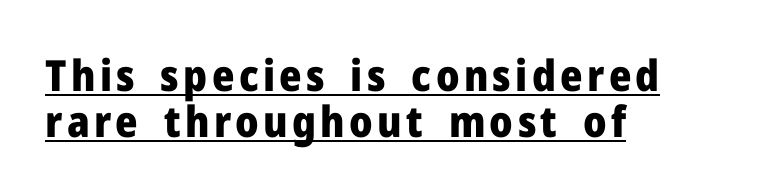
Somebody hit Ctrl+U on this one — the words are underlined. Examine the stroke ends and you'll find no serifs. Designer's note — italics off, roman on. These lines stack with their left ends in a neat column. What weight is shown? A full bold with thick strokes.
